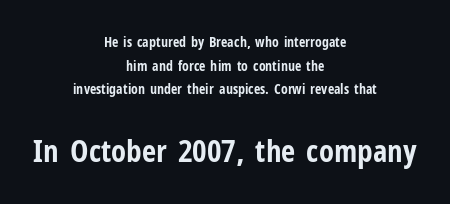
{"serif": "no", "italic": "no", "bold": "yes", "weight": "bold", "width": "condensed", "stroke_contrast": "low", "x_height": "medium", "monospaced": "no", "underline": "no", "align": "center", "line_spacing": "normal", "line_spacing_ratio": 1.69, "letter_spacing": "normal", "letter_spacing_em": 0.0, "larger_block": "second", "size_ratio": 2.21, "glyph_px": 31}
